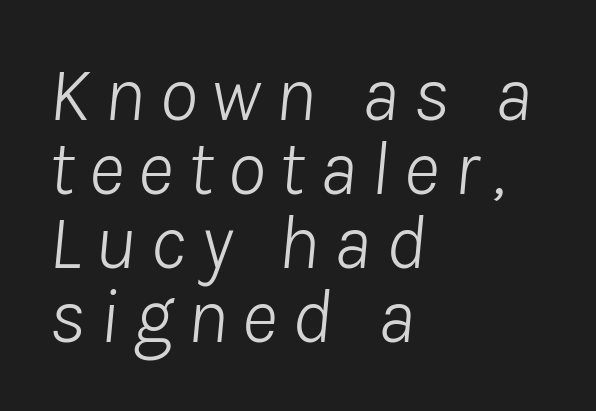
{"italic": "yes", "lean": "right", "slant_degrees": 8, "bold": "no", "weight": "light", "width": "normal", "stroke_contrast": "low", "x_height": "medium", "monospaced": "no", "underline": "no", "align": "left", "line_spacing": "tight", "line_spacing_ratio": 0.95, "glyph_px": 78}
